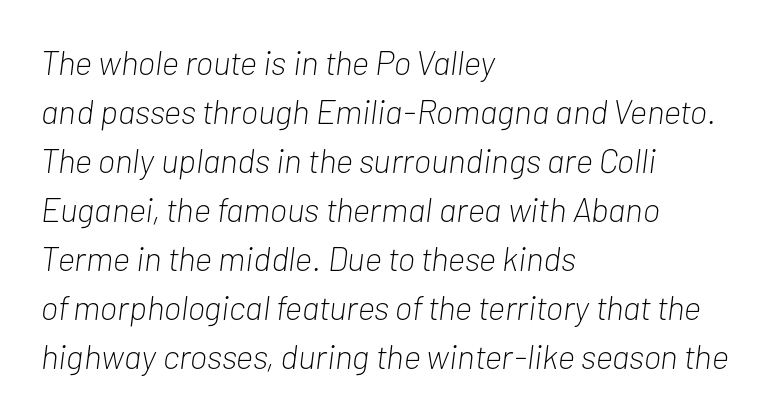
The image shows 34 px light, condensed type, italic (leaning right); set left-aligned, normal line spacing (1.44x), normal letter spacing, not underlined; low stroke contrast and a medium x-height.
